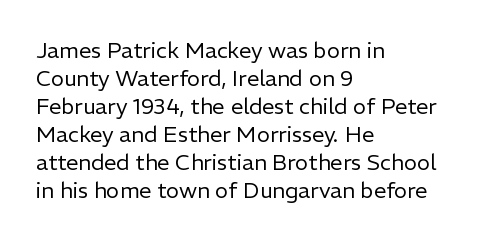
The image shows 22 px text type, upright; set left-aligned, normal line spacing (1.27x), normal letter spacing, not underlined.
